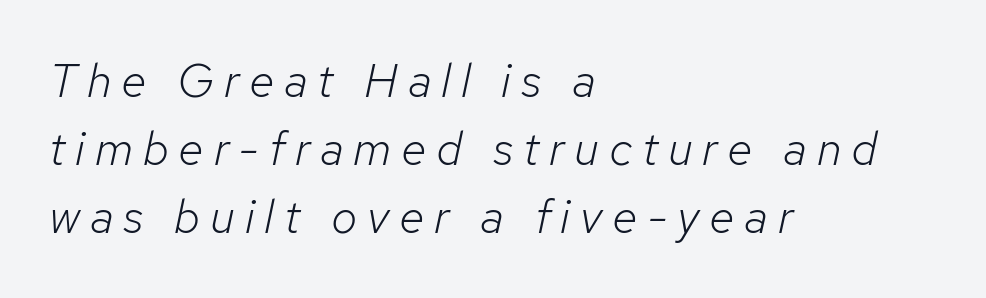
The rendering uses natural spacing where letterforms have individual widths. Regarding leading, the lines here are spaced in the standard way. If you drew a line through each stem, it would be angled. Students, note that the glyphs here are deliberately spaced far apart. The compositor pushed each line to the left boundary.
